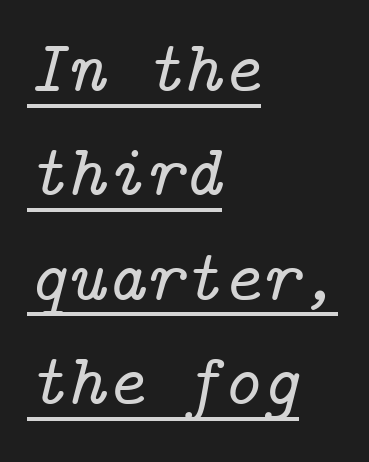
The image shows 74 px serif type, italic (leaning right); set left-aligned, normal line spacing (1.41x), normal letter spacing, underlined; low stroke contrast and a medium x-height.
